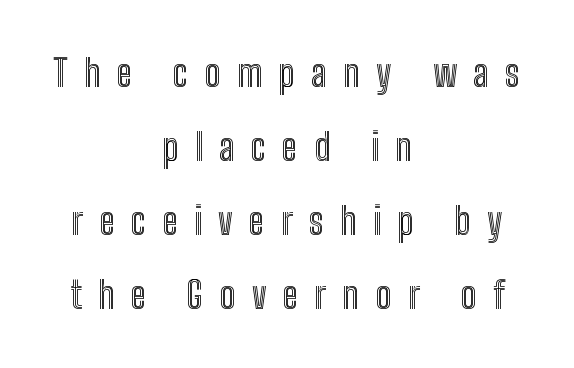
Is this a fixed-width face? No — the glyphs have proportional, varying widths. Is the letter spacing exaggerated? Yes — the characters are pushed far apart. This sample trades compactness for vertical openness between lines. This rendering features lettering with no underline. Style check: upright.
